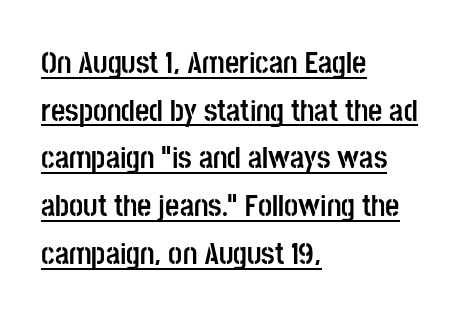
The image shows 31 px semibold, condensed sans-serif type, upright; set left-aligned, normal line spacing (1.54x), normal letter spacing, underlined; low stroke contrast and a large x-height.
